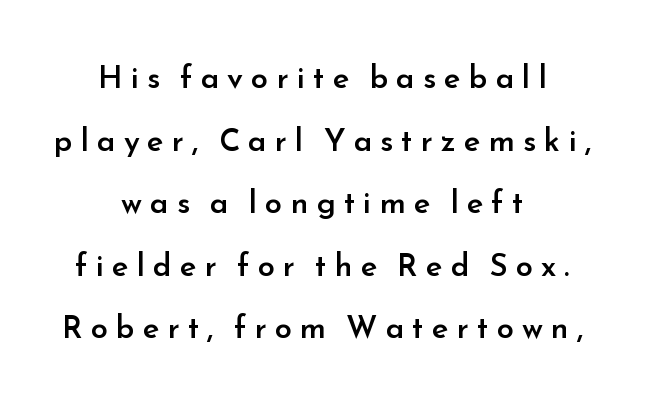
{"serif": "no", "italic": "no", "bold": "semi", "weight": "semibold", "width": "normal", "stroke_contrast": "low", "x_height": "small", "monospaced": "no", "underline": "no", "align": "center", "line_spacing": "loose", "line_spacing_ratio": 2.02, "letter_spacing": "wide", "letter_spacing_em": 0.26, "glyph_px": 31}
